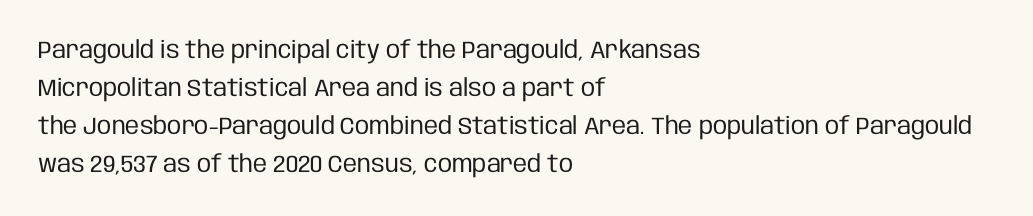
{"italic": "no", "bold": "no", "underline": "no", "align": "left", "line_spacing": "normal", "line_spacing_ratio": 1.58, "letter_spacing": "normal", "letter_spacing_em": 0.0, "glyph_px": 24}
